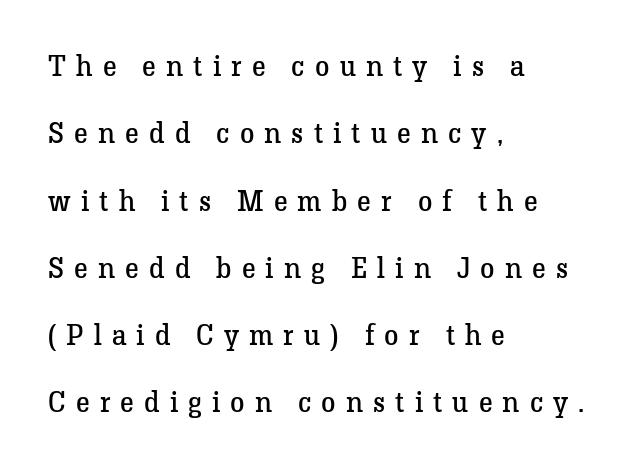
The image shows 29 px regular-weight serif type, upright; set left-aligned, loose line spacing (2.32x), unusually wide letter spacing (+0.35 em), not underlined; low stroke contrast and a medium x-height.
